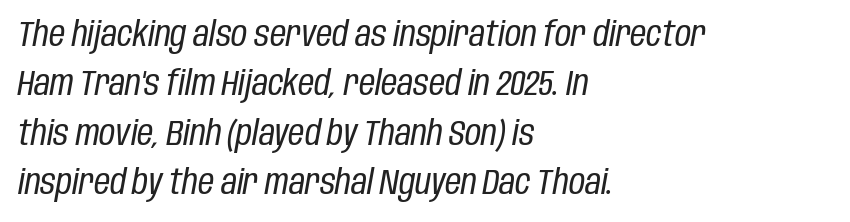
Q: Is the text bold? A: No.
Q: Is the text italic (slanted)? A: Yes, it leans right by about 10 degrees.
Q: Is the text underlined? A: No.
Q: How is the paragraph aligned? A: Left-aligned.
Q: Is the spacing between letters normal or unusually wide? A: Normal.
Q: Is the spacing between lines tight, normal or loose? A: Normal.
Q: Width (condensed, normal, or wide)? A: Condensed.
Q: Stroke contrast? A: Low.
Q: x-height? A: Large.
Q: Monospaced? A: No.
